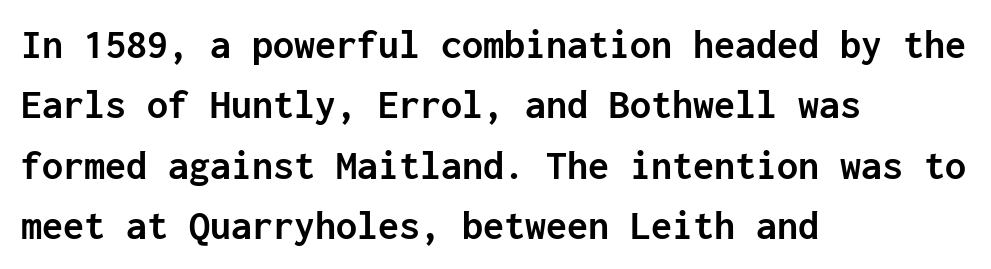
Q: Is the text bold? A: Yes.
Q: Is the text italic (slanted)? A: No, it is upright.
Q: Is the typeface a serif or a sans-serif typeface? A: Sans-serif.
Q: Is the text underlined? A: No.
Q: How is the paragraph aligned? A: Left-aligned.
Q: Is the spacing between letters normal or unusually wide? A: Normal.
Q: Is the spacing between lines tight, normal or loose? A: Normal.
Q: Width (condensed, normal, or wide)? A: Normal.
Q: Stroke contrast? A: Low.
Q: x-height? A: Medium.
Q: Monospaced? A: Yes.
